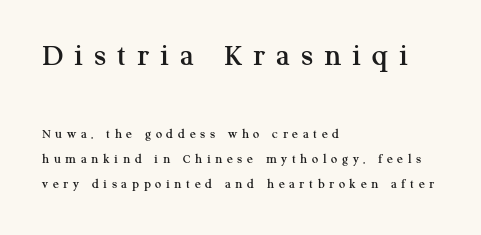
The image shows 33 px serif type, upright; set left-aligned, line spacing 1.8x, unusually wide letter spacing (+0.33 em), not underlined; the first (top) block is 2.36x larger; medium stroke contrast and a medium x-height.
